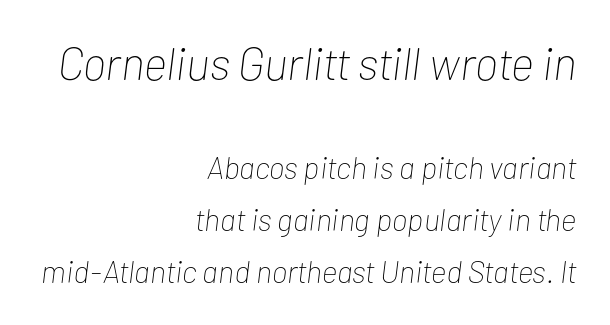
The image shows 46 px thin, condensed type, italic (leaning right); set right-aligned, normal line spacing (1.68x), normal letter spacing, not underlined; the first (top) block is 1.48x larger; low stroke contrast and a medium x-height.
